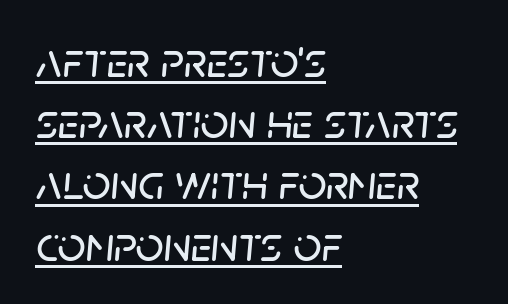
The lettering is marked with a stroke running underneath it. A typesetter would mark this as italic. Character widths vary here, with narrow letters taking less room than wide ones. Look at the tracking — it's just the regular setting, nothing added.
